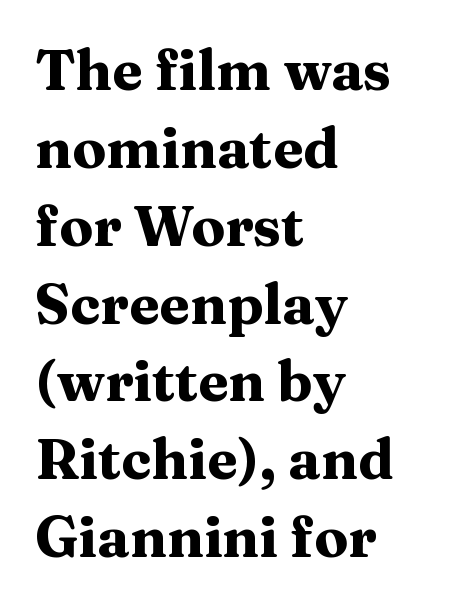
Each letter keeps its own natural width here, so spacing adapts to shape. Stroke terminals: seriffed. The rag falls on the right side of this text block. Every character sits straight up, as roman type does.
